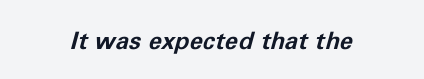
{"italic": "yes", "lean": "right", "slant_degrees": 11, "bold": "yes", "underline": "no", "align": "center", "letter_spacing": "normal", "letter_spacing_em": 0.0, "glyph_px": 24}
